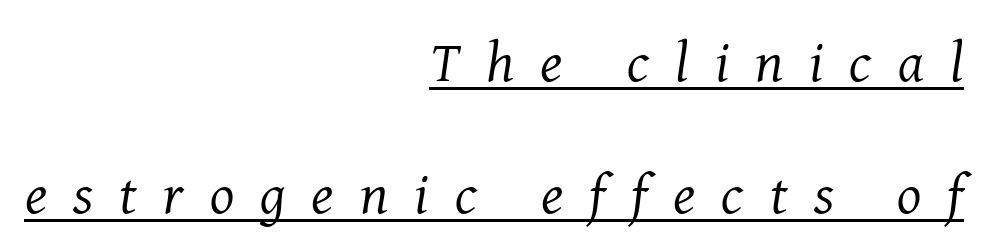
{"serif": "yes", "italic": "yes", "lean": "right", "slant_degrees": 8, "bold": "no", "weight": "regular", "width": "normal", "stroke_contrast": "medium", "x_height": "medium", "monospaced": "no", "underline": "yes", "align": "right", "line_spacing": "loose", "line_spacing_ratio": 2.31, "letter_spacing": "wide", "letter_spacing_em": 0.46, "glyph_px": 57}
